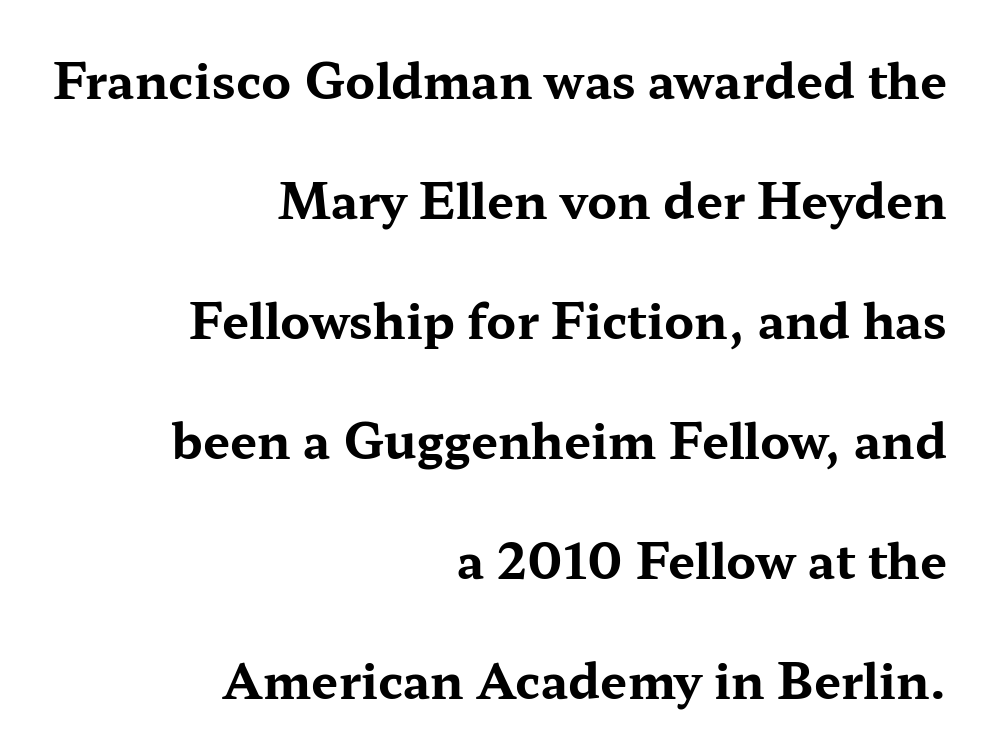
Descenders are the only things crossing below the line. Style check: upright. These lines are set flush right with a ragged left edge. Is there much room between lines? Yes — plenty of vertical air separates them. This is heavy type, rendered in bold. The typeface chosen for these lines features serifs.
